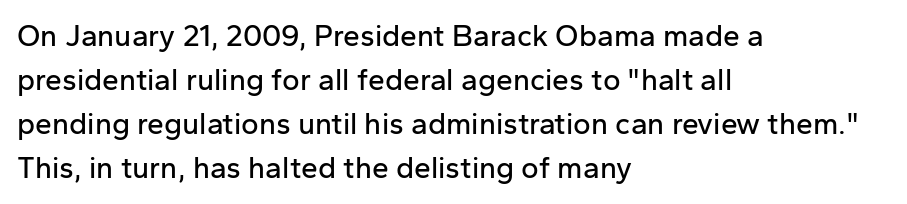
The zone under the glyphs is completely vacant. Nothing unusual about the tracking: characters are spaced as the font intends. Regular leading. Each letter keeps its own natural width here, so spacing adapts to shape.
